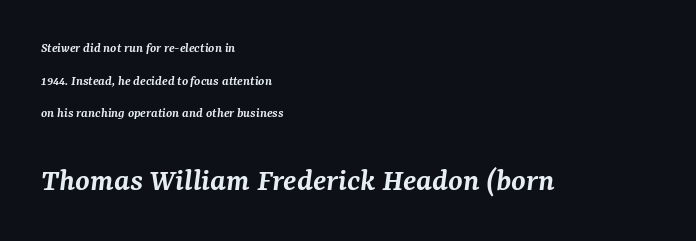
The image shows 33 px semibold serif type, italic (leaning right); set left-aligned, loose line spacing (2.33x), normal letter spacing, not underlined; the second (bottom) block is 2.36x larger; medium stroke contrast and a medium x-height.
